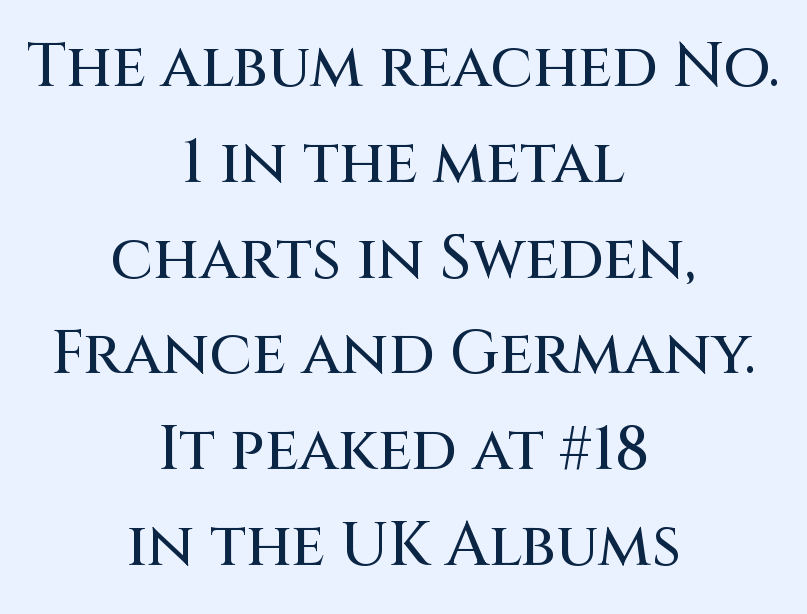
{"serif": "no", "italic": "no", "width": "normal", "stroke_contrast": "medium", "x_height": "large", "monospaced": "no", "underline": "no", "align": "center", "line_spacing": "normal", "line_spacing_ratio": 1.57, "letter_spacing": "normal", "letter_spacing_em": 0.0, "glyph_px": 61}
